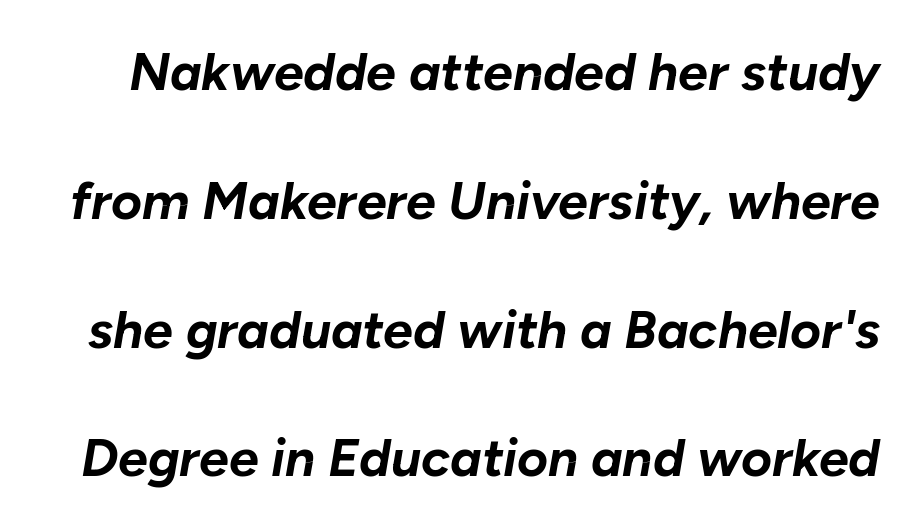
The image shows 53 px bold type, italic (leaning right); set loose line spacing (2.43x), normal letter spacing, not underlined; low stroke contrast and a medium x-height.
